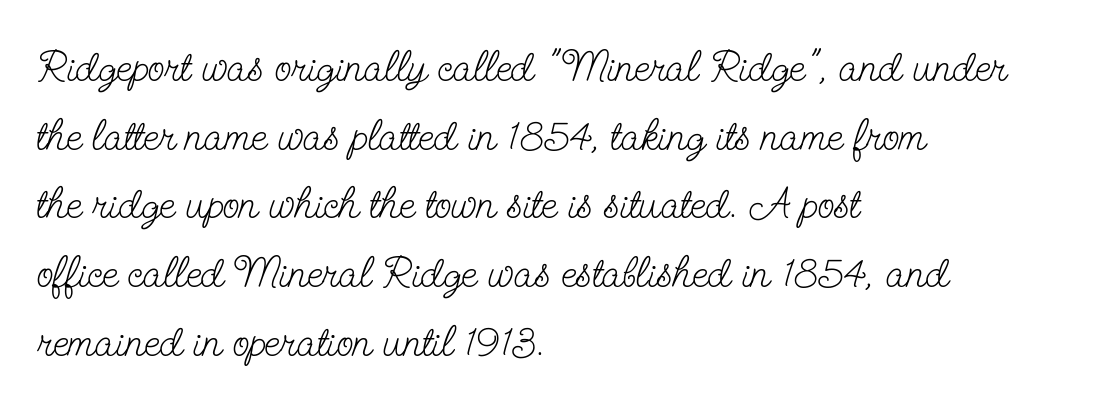
{"serif": "yes", "bold": "no", "weight": "light", "width": "condensed", "stroke_contrast": "low", "x_height": "small", "monospaced": "no", "underline": "no", "align": "left", "line_spacing": "normal", "line_spacing_ratio": 1.56, "letter_spacing": "normal", "letter_spacing_em": 0.0, "glyph_px": 44}
